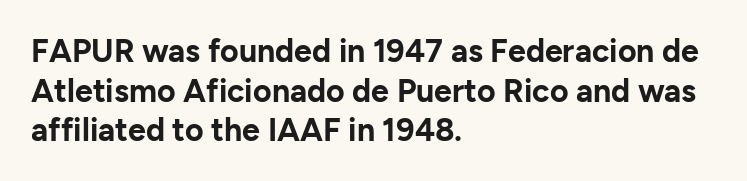
Q: Is the text bold? A: Yes.
Q: Is the text italic (slanted)? A: No, it is upright.
Q: Is the typeface a serif or a sans-serif typeface? A: Sans-serif.
Q: Is the text underlined? A: No.
Q: How is the paragraph aligned? A: Left-aligned.
Q: Is the spacing between letters normal or unusually wide? A: Normal.
Q: Width (condensed, normal, or wide)? A: Normal.
Q: Stroke contrast? A: Low.
Q: x-height? A: Medium.
Q: Monospaced? A: No.
